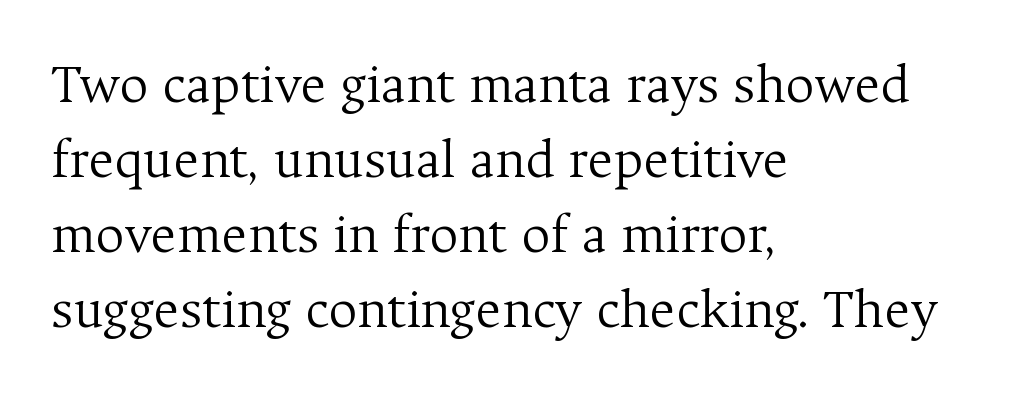
Character widths vary here, with narrow letters taking less room than wide ones. Classification — serif. The weight would be labelled regular, book, light, or lighter still. All the whitespace from short lines collects on the right. This rendering features lettering with no underline.
